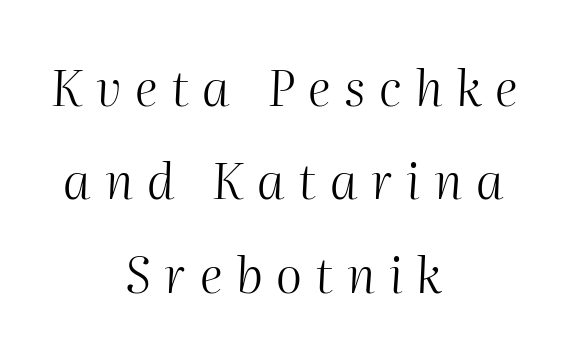
{"italic": "yes", "lean": "right", "slant_degrees": 2, "bold": "no", "weight": "light", "width": "normal", "stroke_contrast": "medium", "x_height": "medium", "monospaced": "no", "underline": "no", "align": "center", "line_spacing_ratio": 1.87, "letter_spacing": "wide", "letter_spacing_em": 0.27, "glyph_px": 50}
